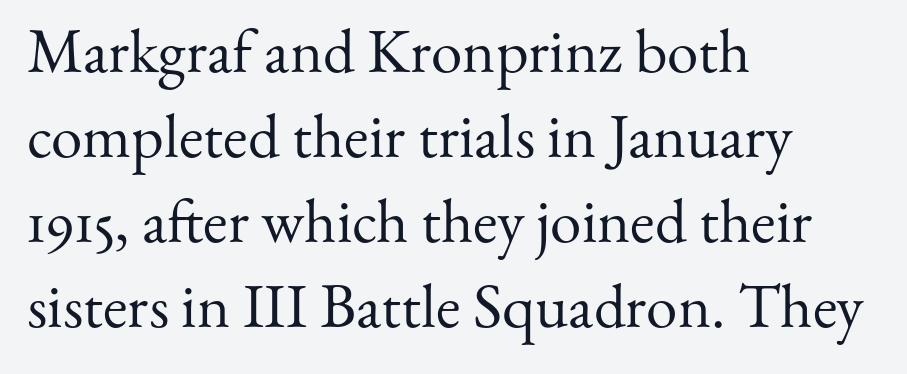
The image shows 63 px regular-weight serif type, upright; set left-aligned, normal line spacing (1.35x), normal letter spacing, not underlined; medium stroke contrast and a small x-height.
